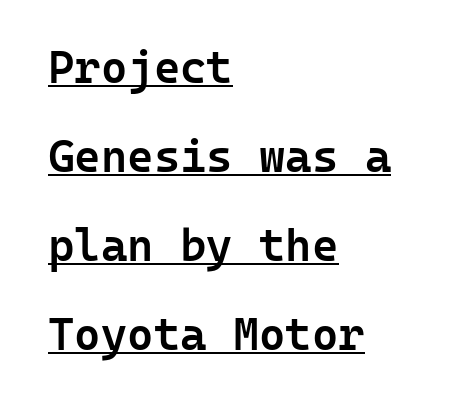
The characters look somewhat weighty, a semibold short of true bold. Glyph-to-glyph distance matches everyday printed text. The designer went with a sans here, leaving each stem footless. A great deal of white space separates one row of letters from the next. Notice how the passage keeps a crisp vertical edge on the left only. This sample has the even, mechanical cadence of fixed-width lettering.
